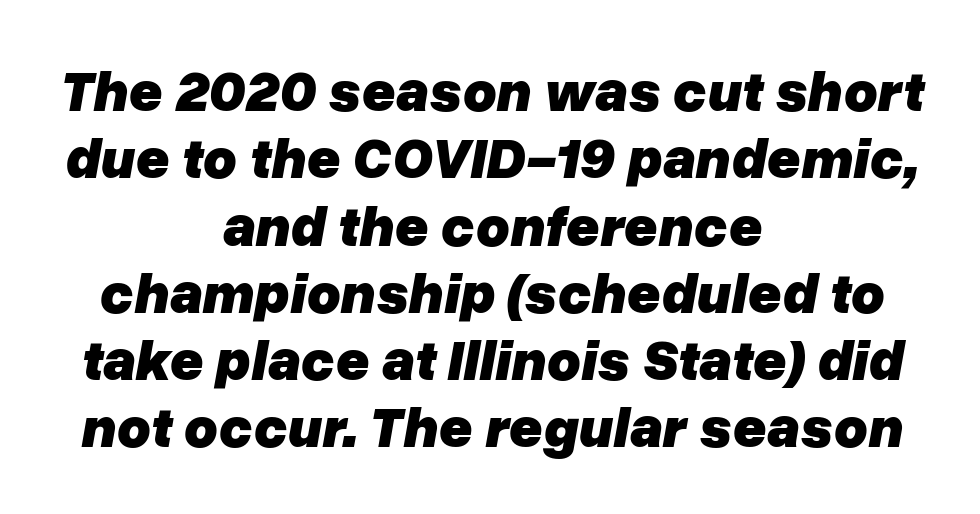
The passage is arranged like a title page — every line centered. Yep, that's italic — everything's leaning. What stands out about the letter spacing? Nothing — it is the standard amount. These lines are rendered in a variable-pitch font.
